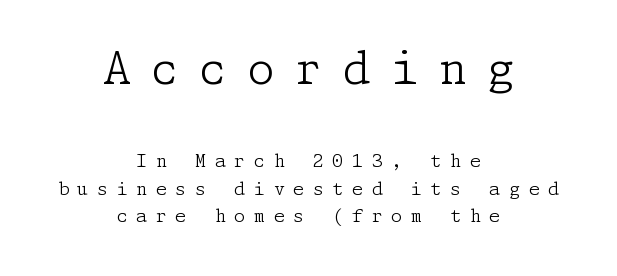
The image shows 44 px light serif type, upright; set centered, normal line spacing (1.54x), unusually wide letter spacing (+0.47 em), not underlined; the first (top) block is 2.44x larger; low stroke contrast and a medium x-height.
